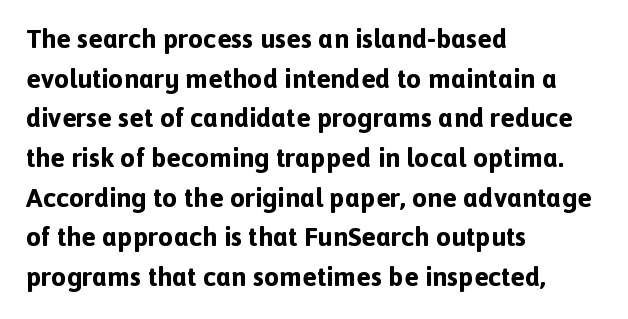
{"italic": "no", "bold": "yes", "underline": "no", "align": "left", "line_spacing": "normal", "line_spacing_ratio": 1.47, "letter_spacing": "normal", "letter_spacing_em": 0.0, "glyph_px": 27}
